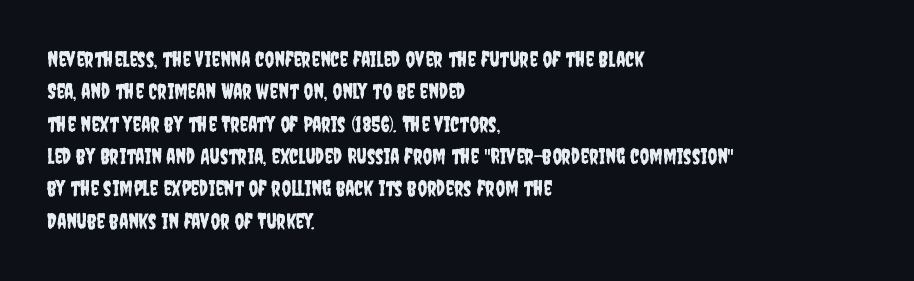
The image shows 21 px text type, upright; set left-aligned, normal line spacing (1.54x), normal letter spacing, not underlined.
